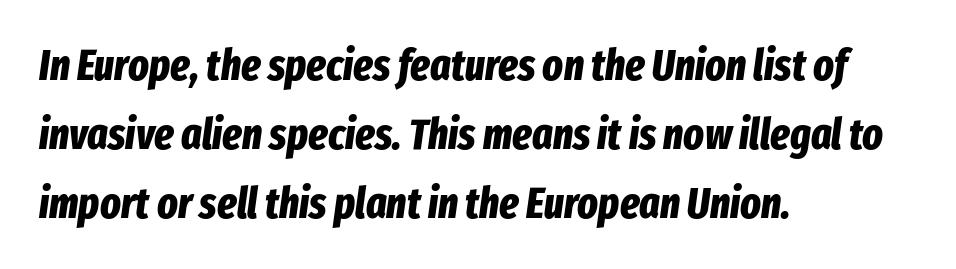
The image shows 43 px bold, condensed type, italic (leaning right); set left-aligned, normal line spacing (1.6x), normal letter spacing, not underlined; low stroke contrast and a medium x-height.
